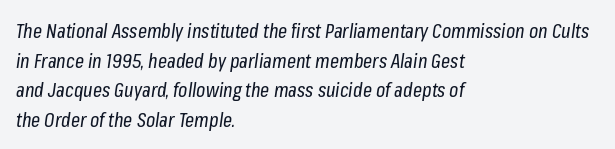
Q: Is the text bold? A: No.
Q: Is the text italic (slanted)? A: Yes, it leans right by about 8 degrees.
Q: Is the text underlined? A: No.
Q: How is the paragraph aligned? A: Left-aligned.
Q: Is the spacing between letters normal or unusually wide? A: Normal.
Q: Is the spacing between lines tight, normal or loose? A: Normal.
